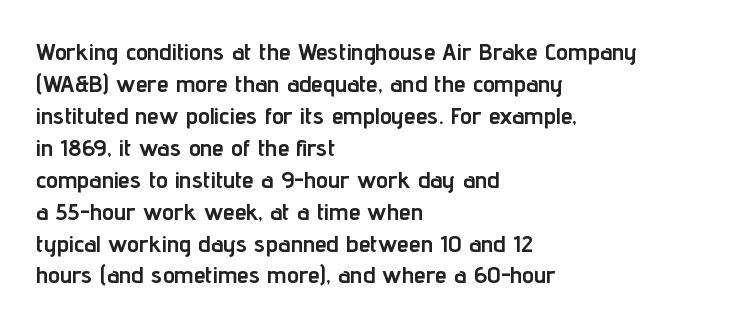
Q: Is the text bold? A: Yes.
Q: Is the text italic (slanted)? A: No, it is upright.
Q: Is the text underlined? A: No.
Q: How is the paragraph aligned? A: Left-aligned.
Q: Is the spacing between letters normal or unusually wide? A: Normal.
Q: Is the spacing between lines tight, normal or loose? A: Normal.
